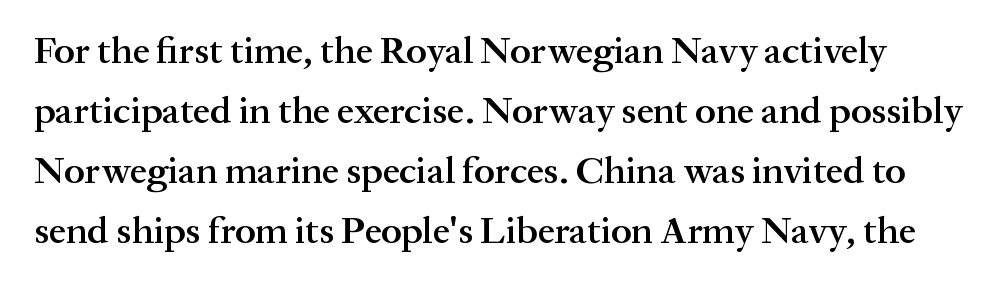
Q: Is the text bold? A: Semi-bold.
Q: Is the text italic (slanted)? A: No, it is upright.
Q: Is the typeface a serif or a sans-serif typeface? A: Serif.
Q: Is the text underlined? A: No.
Q: Is the spacing between letters normal or unusually wide? A: Normal.
Q: Is the spacing between lines tight, normal or loose? A: Normal.
Q: Width (condensed, normal, or wide)? A: Normal.
Q: Stroke contrast? A: Medium.
Q: x-height? A: Medium.
Q: Monospaced? A: No.
